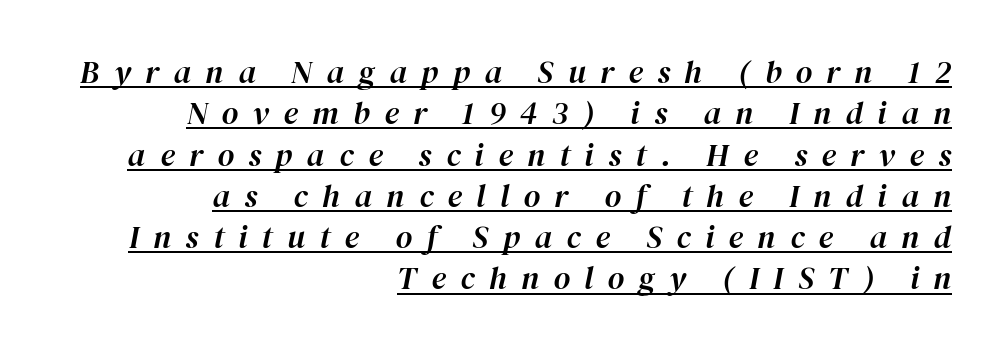
The text carries the slant typical of an italic or oblique font. In terms of leading, this rendering sits right in the middle. Note the varied advance widths — an 'i' is clearly narrower than an 'm'. Descenders here cross a horizontal rule under the line. The letters are spread apart with noticeably loose tracking.
